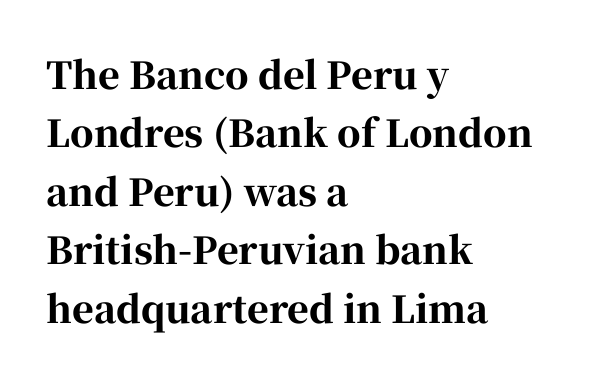
The image shows 37 px bold serif type, upright; set left-aligned, normal line spacing (1.58x), normal letter spacing, not underlined; high stroke contrast and a medium x-height.
